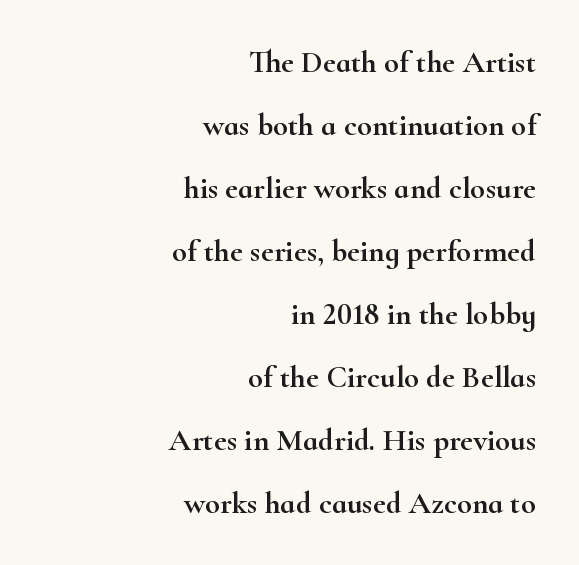
Honestly, the letter spacing is just normal — you wouldn't notice it. Ascenders rise straight up at ninety degrees. Letters rest on an invisible, unmarked baseline. Alignment: flush right. The face used here is proportionally spaced, like ordinary book or web type.
